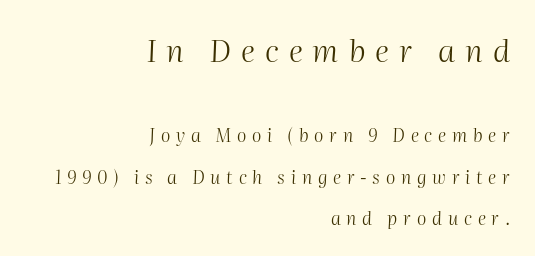
Letters rest on an invisible, unmarked baseline. The weight would be labelled regular, book, light, or lighter still. Teacher's note: observe the even right margin — that is flush-right alignment. You get the large type first, then a drop to smaller type. In terms of posture, this sample is oblique.
